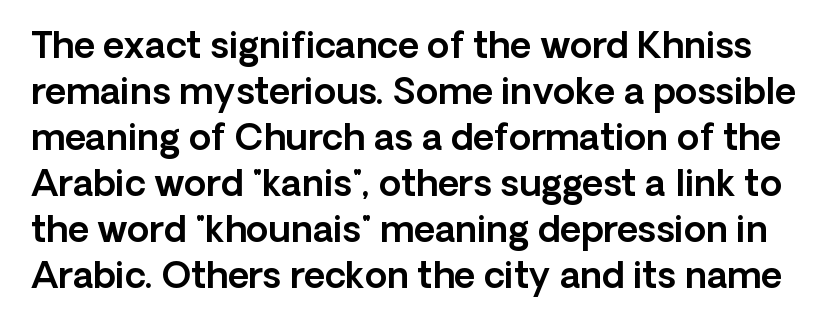
Q: Is the text italic (slanted)? A: No, it is upright.
Q: Is the typeface a serif or a sans-serif typeface? A: Sans-serif.
Q: Is the text underlined? A: No.
Q: Is the spacing between letters normal or unusually wide? A: Normal.
Q: Is the spacing between lines tight, normal or loose? A: Normal.
Q: Width (condensed, normal, or wide)? A: Normal.
Q: x-height? A: Medium.
Q: Monospaced? A: No.
